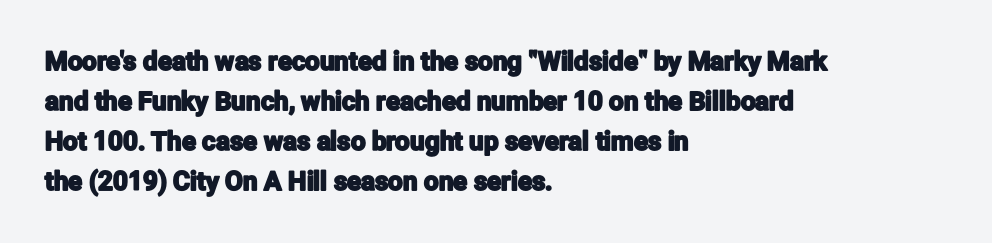
Descender tails drop into unmarked territory. Each word holds together tightly as a unit, with standard inter-letter gaps. Style check: upright. A student would call this left alignment; a typographer would say flush left, rag right. If you measured baseline to baseline, you'd find a middling distance.
